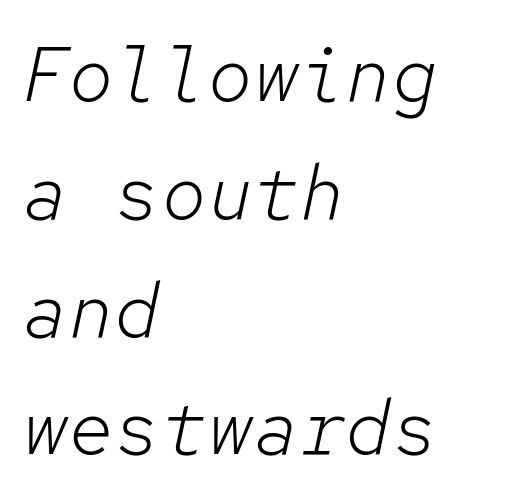
The image shows 77 px light type, italic (leaning right), monospaced; set left-aligned, normal line spacing (1.53x), normal letter spacing, not underlined; low stroke contrast and a medium x-height.
